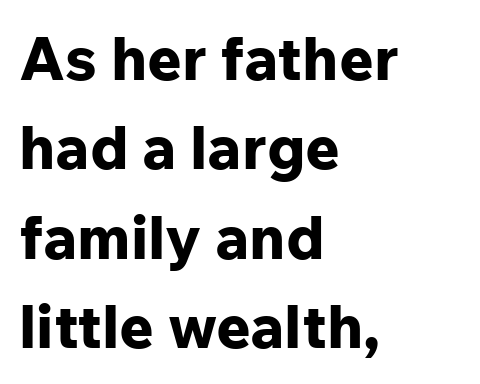
The image shows 60 px bold sans-serif type, upright; set left-aligned, normal line spacing (1.49x), normal letter spacing, not underlined; low stroke contrast and a medium x-height.
